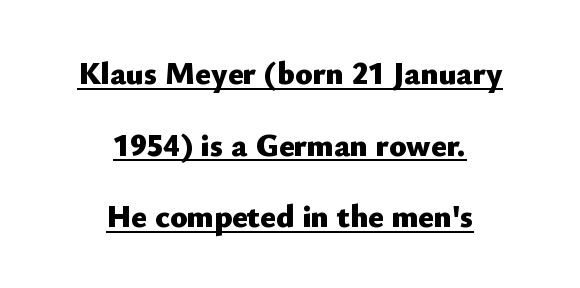
Q: Is the text bold? A: Yes.
Q: Is the text italic (slanted)? A: No, it is upright.
Q: Is the typeface a serif or a sans-serif typeface? A: Sans-serif.
Q: Is the text underlined? A: Yes.
Q: How is the paragraph aligned? A: Centered.
Q: Is the spacing between letters normal or unusually wide? A: Normal.
Q: Is the spacing between lines tight, normal or loose? A: Loose.
Q: Width (condensed, normal, or wide)? A: Normal.
Q: Stroke contrast? A: Low.
Q: x-height? A: Small.
Q: Monospaced? A: No.
